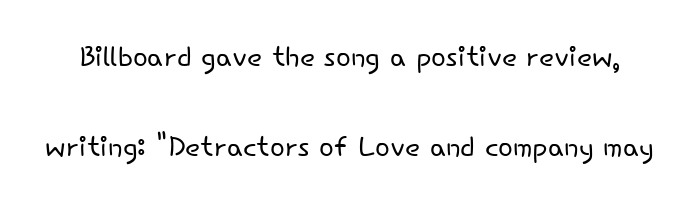
{"serif": "no", "italic": "no", "bold": "no", "weight": "light", "width": "normal", "stroke_contrast": "low", "x_height": "small", "monospaced": "no", "underline": "no", "line_spacing": "loose", "line_spacing_ratio": 2.3, "letter_spacing": "normal", "letter_spacing_em": 0.0, "glyph_px": 39}
